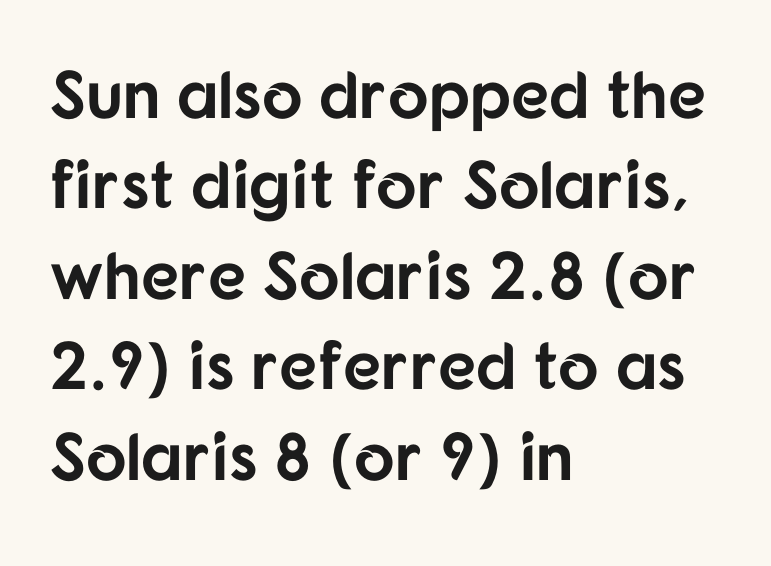
{"serif": "no", "italic": "no", "bold": "yes", "weight": "bold", "width": "normal", "stroke_contrast": "low", "x_height": "medium", "monospaced": "no", "underline": "no", "align": "left", "line_spacing": "normal", "line_spacing_ratio": 1.35, "letter_spacing": "normal", "letter_spacing_em": 0.0, "glyph_px": 67}
